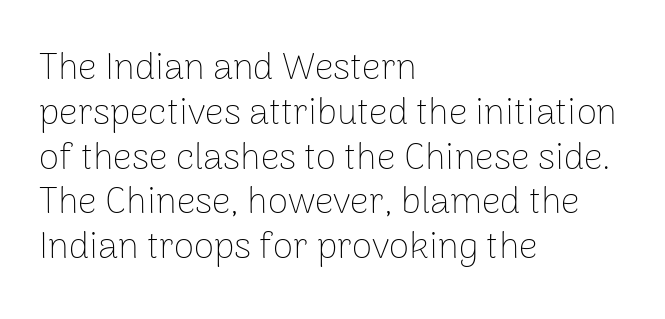
Nope, no serifs anywhere on these letters. The specimen omits any rule beneath the text block's lines. In terms of letterspacing, this is plain default setting. Which margin do the lines hug? The left one — the right edge is uneven. Do the letters lean? They stand straight. Weight: regular or lighter.
